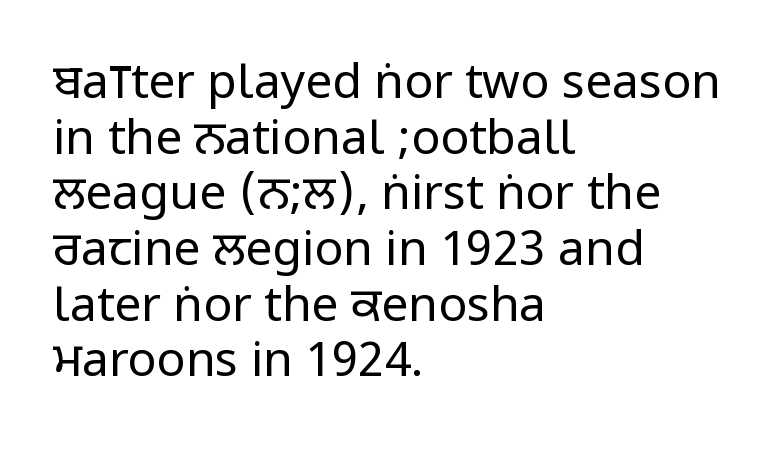
{"serif": "no", "italic": "no", "bold": "no", "weight": "regular", "width": "condensed", "stroke_contrast": "low", "underline": "no", "align": "left", "line_spacing_ratio": 1.16, "letter_spacing": "normal", "letter_spacing_em": 0.0, "glyph_px": 48}
